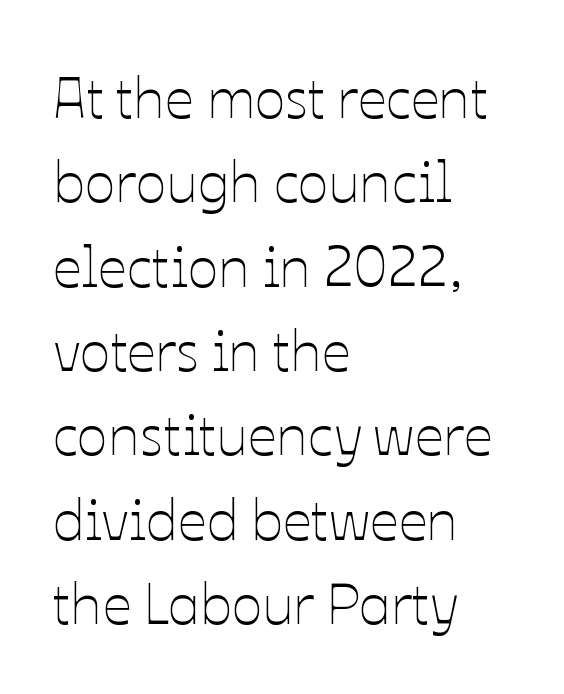
Letters rest on an invisible, unmarked baseline. Upright lettering throughout. The letters advance in unequal steps, a hallmark of proportional type. The face used here is rendered with its standard letterfit. Left-aligned paragraph, ragged on the right.
